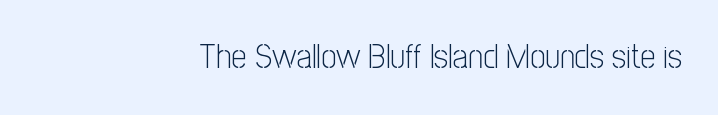
Font category for this specimen: sans-serif. This sample uses plain, unmodified letter spacing. The cut favours lightness, reaching ordinary text weight at its darkest. The letters advance in unequal steps, a hallmark of proportional type. Letters rest on an invisible, unmarked baseline.
